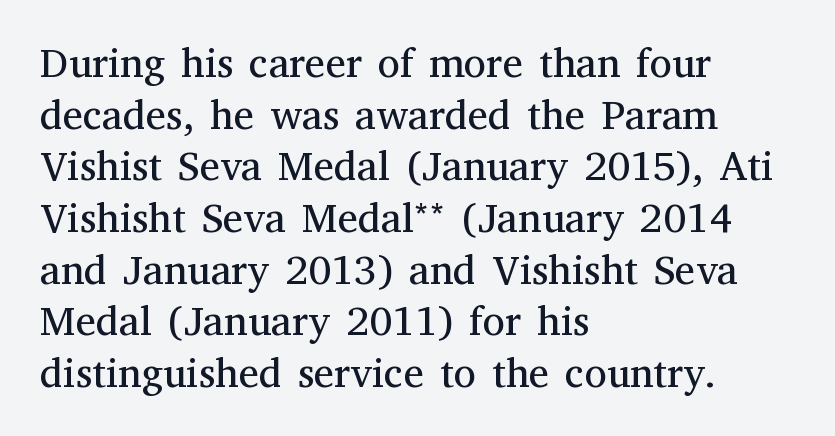
The image shows 41 px regular-weight serif type, upright; set left-aligned, normal line spacing (1.26x), normal letter spacing, not underlined; medium stroke contrast and a medium x-height.
